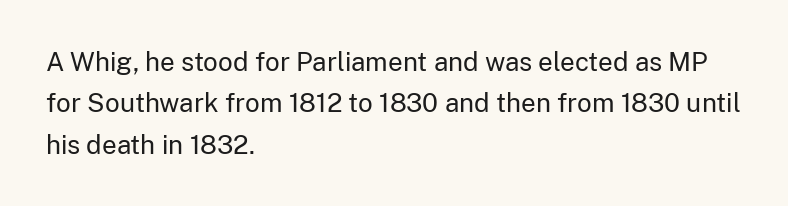
Each stroke keeps to a modest, everyday thickness or less. Whoever set this chose a conventional vertical rhythm. Caption: multi-line text, flush left, ragged right. Underlining? Definitely not there.
